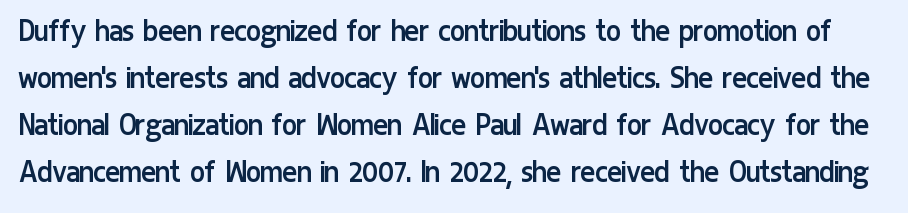
{"serif": "no", "italic": "no", "bold": "no", "weight": "regular", "width": "condensed", "stroke_contrast": "low", "x_height": "medium", "monospaced": "no", "underline": "no", "line_spacing": "normal", "line_spacing_ratio": 1.34, "letter_spacing": "normal", "letter_spacing_em": 0.0, "glyph_px": 35}
